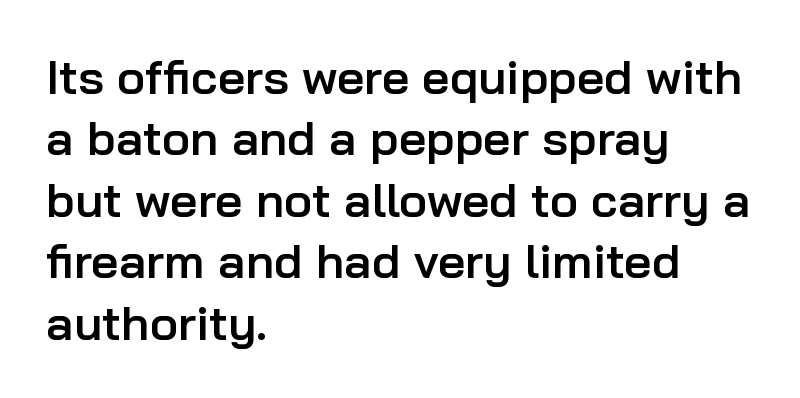
The image shows 48 px semibold sans-serif type, upright; set left-aligned, normal line spacing (1.28x), normal letter spacing, not underlined; low stroke contrast and a medium x-height.
